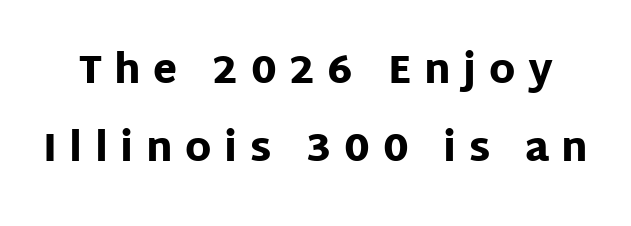
{"serif": "no", "italic": "no", "bold": "yes", "weight": "heavy", "width": "normal", "stroke_contrast": "low", "x_height": "large", "monospaced": "no", "underline": "no", "line_spacing": "loose", "line_spacing_ratio": 2.0, "letter_spacing": "wide", "letter_spacing_em": 0.32, "glyph_px": 39}
